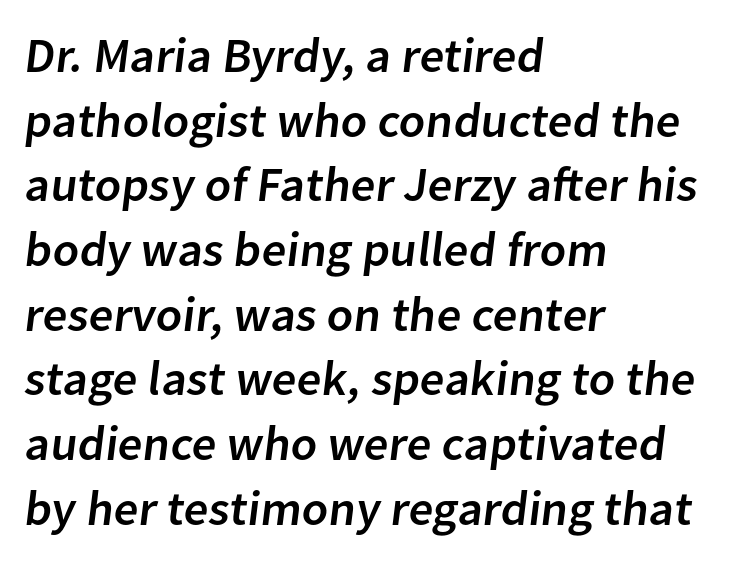
Q: Is the typeface a serif or a sans-serif typeface? A: Sans-serif.
Q: Is the text underlined? A: No.
Q: How is the paragraph aligned? A: Left-aligned.
Q: Is the spacing between letters normal or unusually wide? A: Normal.
Q: Is the spacing between lines tight, normal or loose? A: Normal.
Q: Width (condensed, normal, or wide)? A: Normal.
Q: Stroke contrast? A: Low.
Q: x-height? A: Medium.
Q: Monospaced? A: No.
